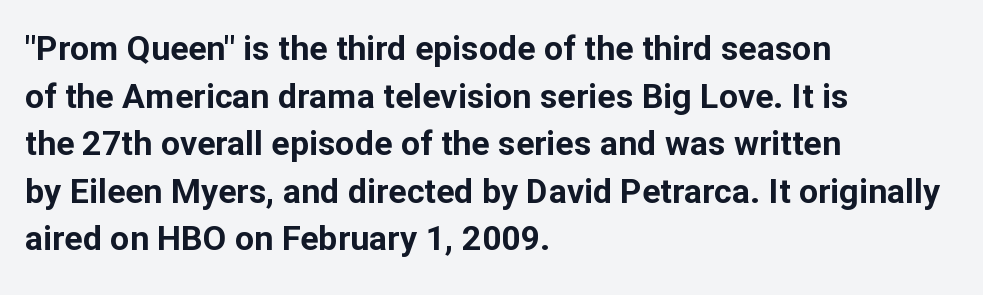
Q: Is the text bold? A: Yes.
Q: Is the text italic (slanted)? A: No, it is upright.
Q: Is the typeface a serif or a sans-serif typeface? A: Sans-serif.
Q: Is the text underlined? A: No.
Q: How is the paragraph aligned? A: Left-aligned.
Q: Is the spacing between letters normal or unusually wide? A: Normal.
Q: Is the spacing between lines tight, normal or loose? A: Normal.
Q: Width (condensed, normal, or wide)? A: Normal.
Q: Stroke contrast? A: Low.
Q: x-height? A: Medium.
Q: Monospaced? A: No.
